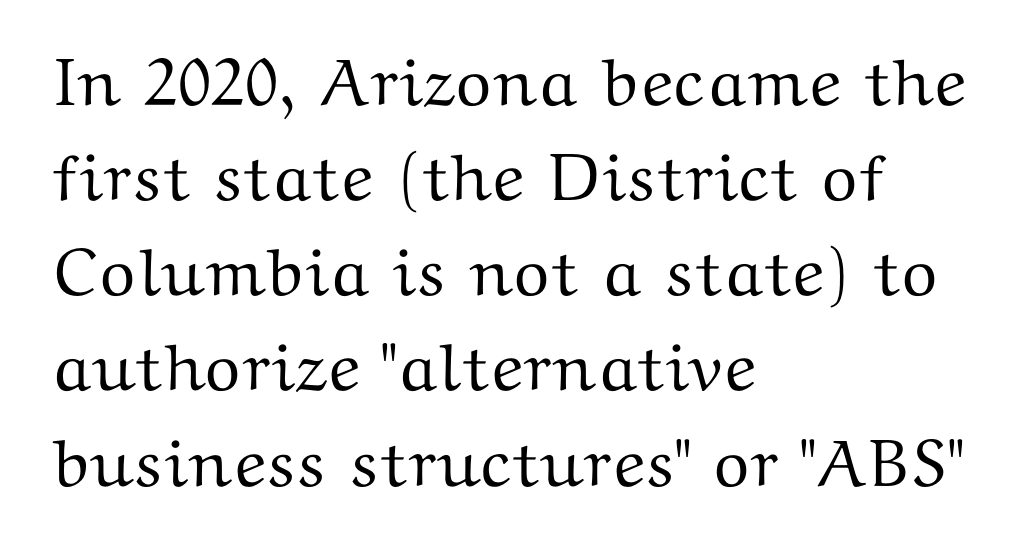
Q: Is the text italic (slanted)? A: No, it is upright.
Q: Is the typeface a serif or a sans-serif typeface? A: Serif.
Q: Is the text underlined? A: No.
Q: How is the paragraph aligned? A: Left-aligned.
Q: Is the spacing between letters normal or unusually wide? A: Normal.
Q: Is the spacing between lines tight, normal or loose? A: Normal.
Q: Width (condensed, normal, or wide)? A: Wide.
Q: Stroke contrast? A: Medium.
Q: x-height? A: Medium.
Q: Monospaced? A: No.
